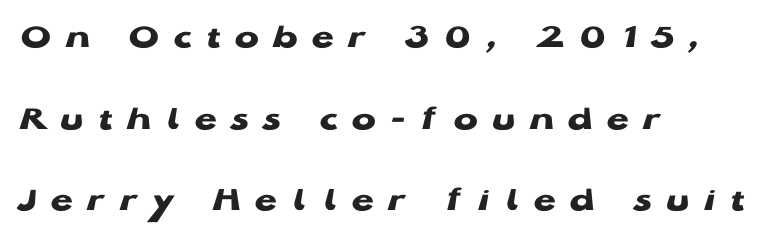
Q: Is the text bold? A: Yes.
Q: Is the text italic (slanted)? A: No, it is upright.
Q: Is the typeface a serif or a sans-serif typeface? A: Sans-serif.
Q: Is the text underlined? A: No.
Q: How is the paragraph aligned? A: Left-aligned.
Q: Is the spacing between letters normal or unusually wide? A: Unusually wide.
Q: Is the spacing between lines tight, normal or loose? A: Loose.
Q: Width (condensed, normal, or wide)? A: Wide.
Q: Stroke contrast? A: Low.
Q: x-height? A: Medium.
Q: Monospaced? A: No.
